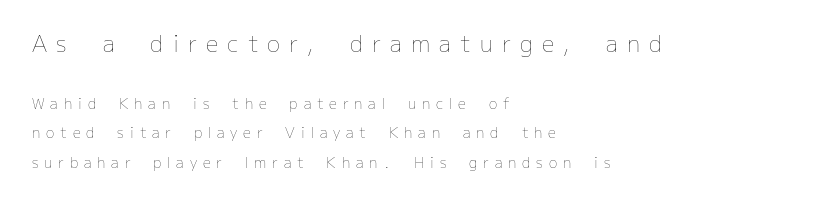
These lines have a slow, spaced-out rhythm from letter to letter. A great deal of white space separates one row of letters from the next. The strokes carry an ordinary text weight at most. One-word summary of the alignment: left.
